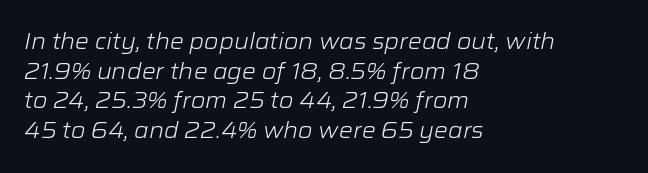
Q: Is the text bold? A: No.
Q: Is the text italic (slanted)? A: Yes, it leans right by about 12 degrees.
Q: Is the text underlined? A: No.
Q: How is the paragraph aligned? A: Left-aligned.
Q: Is the spacing between letters normal or unusually wide? A: Normal.
Q: Is the spacing between lines tight, normal or loose? A: Normal.
